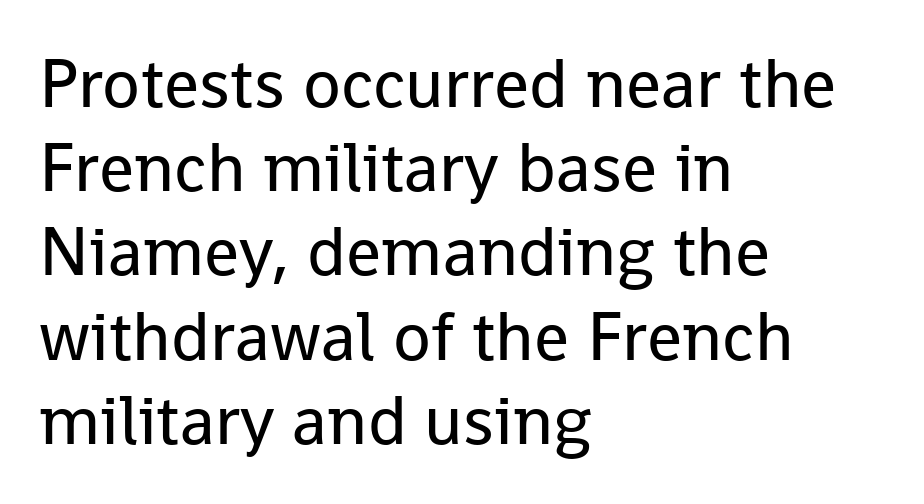
The image shows 69 px regular-weight sans-serif type, upright; set left-aligned, line spacing 1.22x, normal letter spacing, not underlined; low stroke contrast and a medium x-height.
